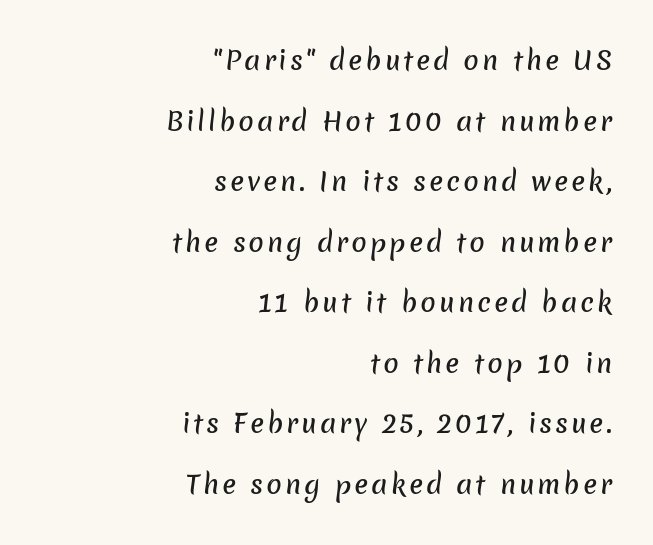
Q: Is the text underlined? A: No.
Q: How is the paragraph aligned? A: Right-aligned.
Q: Is the spacing between lines tight, normal or loose? A: Loose.
